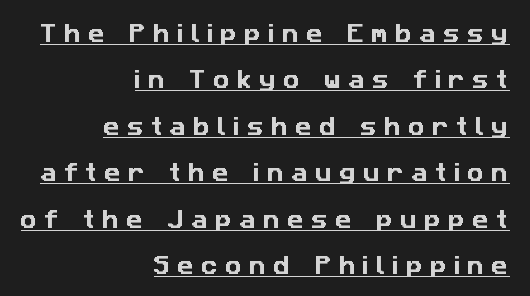
Q: Is the text underlined? A: Yes.
Q: How is the paragraph aligned? A: Right-aligned.
Q: Is the spacing between letters normal or unusually wide? A: Unusually wide.
Q: Is the spacing between lines tight, normal or loose? A: Loose.
